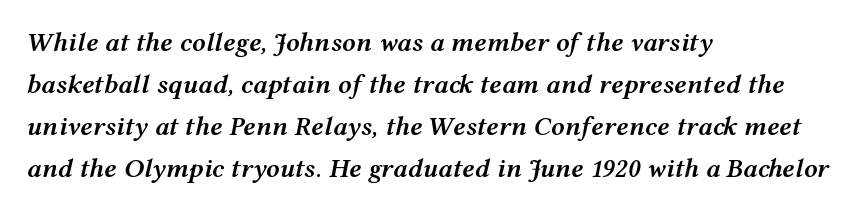
Q: Is the text bold? A: Semi-bold.
Q: Is the text italic (slanted)? A: Yes, it leans right by about 12 degrees.
Q: Is the text underlined? A: No.
Q: How is the paragraph aligned? A: Left-aligned.
Q: Is the spacing between letters normal or unusually wide? A: Normal.
Q: Is the spacing between lines tight, normal or loose? A: Normal.
